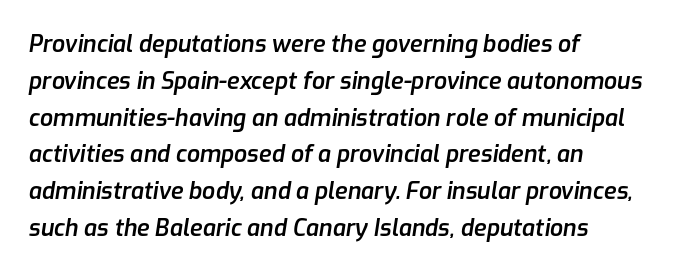
Q: Is the text bold? A: Semi-bold.
Q: Is the text italic (slanted)? A: Yes, it leans right by about 9 degrees.
Q: Is the text underlined? A: No.
Q: How is the paragraph aligned? A: Left-aligned.
Q: Is the spacing between letters normal or unusually wide? A: Normal.
Q: Is the spacing between lines tight, normal or loose? A: Normal.
